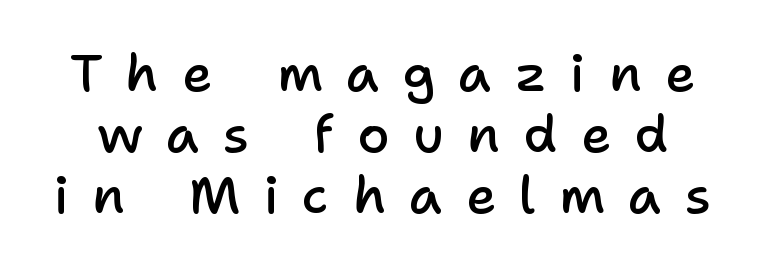
{"serif": "no", "italic": "no", "bold": "semi", "weight": "semibold", "width": "normal", "stroke_contrast": "low", "x_height": "medium", "monospaced": "no", "underline": "no", "line_spacing_ratio": 1.17, "letter_spacing": "wide", "letter_spacing_em": 0.45, "glyph_px": 52}
